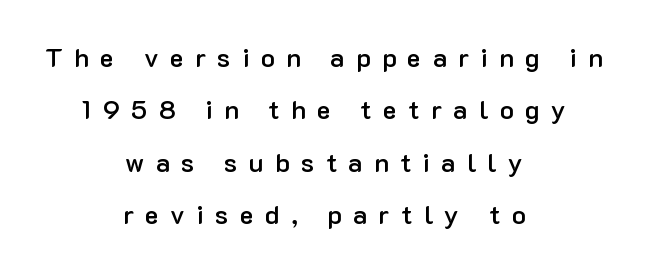
Q: Is the text bold? A: Semi-bold.
Q: Is the text italic (slanted)? A: No, it is upright.
Q: Is the text underlined? A: No.
Q: How is the paragraph aligned? A: Centered.
Q: Is the spacing between letters normal or unusually wide? A: Unusually wide.
Q: Is the spacing between lines tight, normal or loose? A: Loose.
